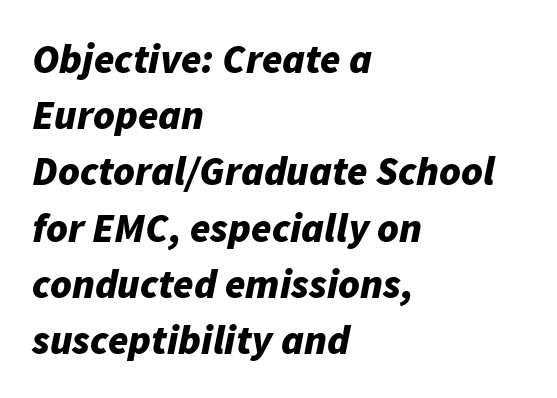
{"italic": "yes", "lean": "right", "slant_degrees": 11, "bold": "yes", "weight": "bold", "width": "normal", "stroke_contrast": "low", "x_height": "medium", "monospaced": "no", "underline": "no", "align": "left", "line_spacing": "normal", "line_spacing_ratio": 1.37, "letter_spacing": "normal", "letter_spacing_em": 0.0, "glyph_px": 41}
